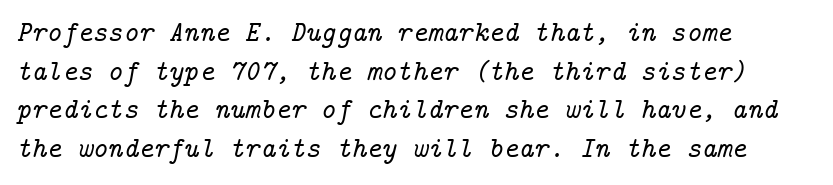
{"serif": "yes", "italic": "yes", "lean": "right", "slant_degrees": 14, "width": "normal", "stroke_contrast": "low", "x_height": "medium", "underline": "no", "align": "left", "line_spacing": "normal", "line_spacing_ratio": 1.33, "letter_spacing": "normal", "letter_spacing_em": 0.0, "glyph_px": 29}
